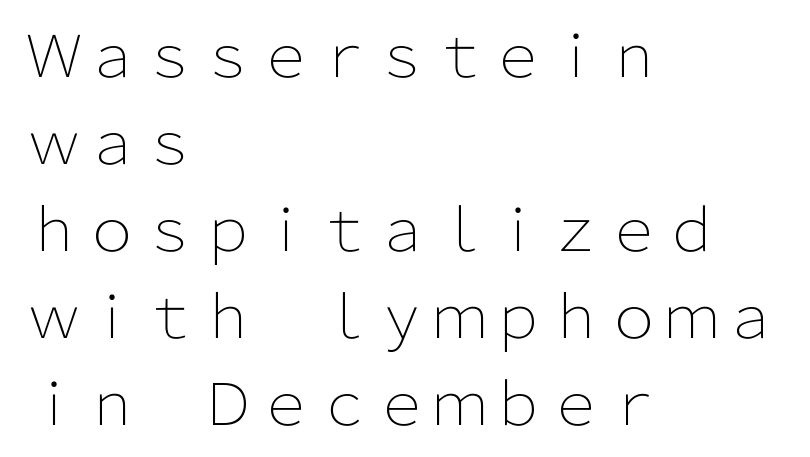
The image shows 58 px light sans-serif type, upright; set left-aligned, normal line spacing (1.5x), normal letter spacing, not underlined; low stroke contrast and a medium x-height.
